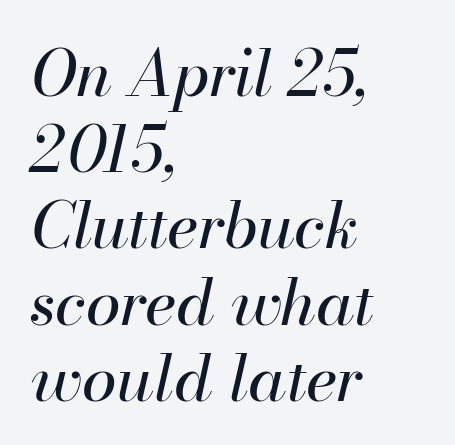
The image shows 63 px regular-weight type, italic (leaning right); set left-aligned, line spacing 1.21x, normal letter spacing, not underlined; high stroke contrast and a small x-height.
